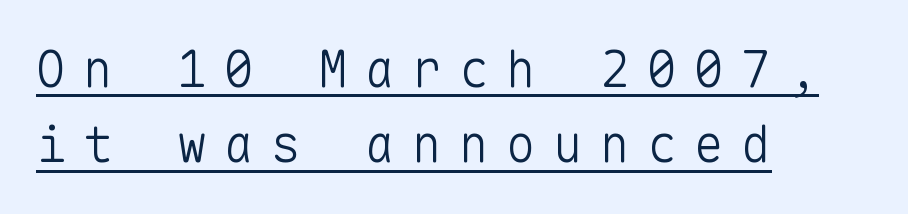
The image shows 50 px light sans-serif type, upright, monospaced; set left-aligned, normal line spacing (1.51x), unusually wide letter spacing (+0.34 em), underlined; low stroke contrast and a medium x-height.
